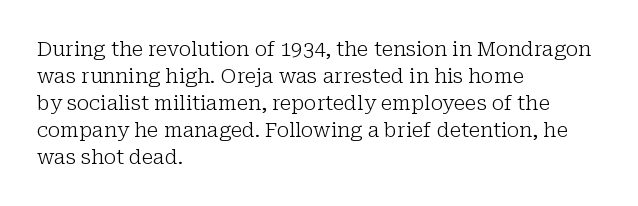
{"italic": "no", "bold": "no", "underline": "no", "align": "left", "line_spacing": "normal", "line_spacing_ratio": 1.35, "letter_spacing": "normal", "letter_spacing_em": 0.0, "glyph_px": 20}
